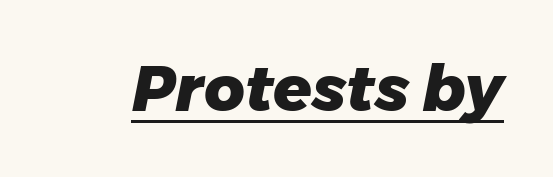
This sample carries an underscore along the baseline area. Varying glyph widths throughout — classic text-font behaviour. Chunky letters — that's bold for sure. Characters follow at the spacing the type designer built in. These lines were composed using italics.
